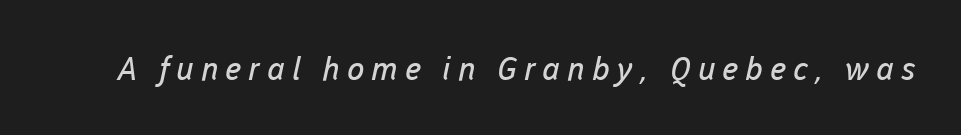
The glyphs are unaccompanied by any horizontal stroke below them. Looks like regular typesetting: each glyph gets only the width it needs. Substantial extra tracking has been applied to these lines. The letterforms sit at book weight or below. Does the type have serifs? No, each stem ends abruptly.
